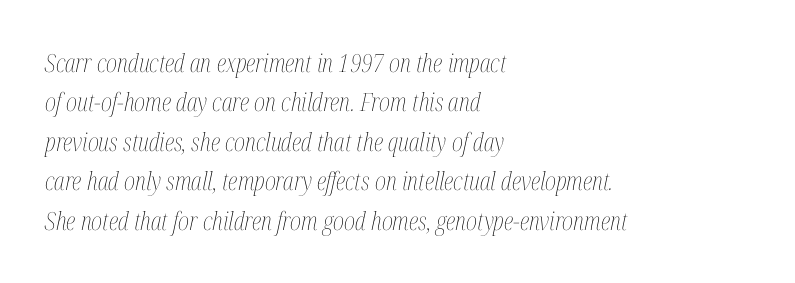
Q: Is the text bold? A: No.
Q: Is the text italic (slanted)? A: Yes, it leans right by about 12 degrees.
Q: Is the text underlined? A: No.
Q: How is the paragraph aligned? A: Left-aligned.
Q: Is the spacing between letters normal or unusually wide? A: Normal.
Q: Is the spacing between lines tight, normal or loose? A: Normal.
